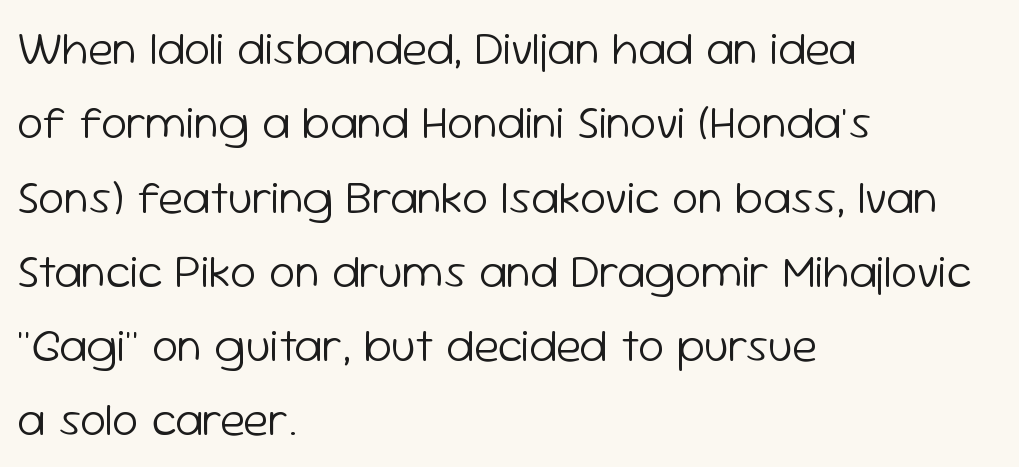
{"serif": "no", "italic": "no", "bold": "no", "weight": "light", "width": "normal", "stroke_contrast": "low", "x_height": "medium", "monospaced": "no", "underline": "no", "align": "left", "line_spacing": "normal", "line_spacing_ratio": 1.58, "letter_spacing": "normal", "letter_spacing_em": 0.0, "glyph_px": 47}
